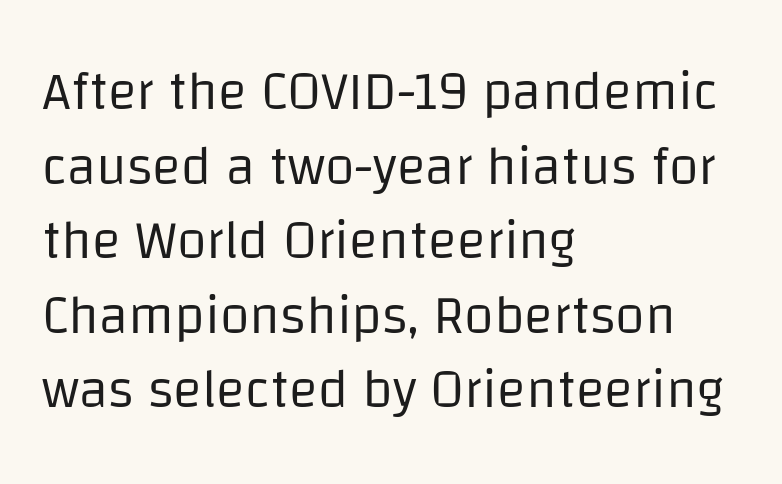
This is the regular roman posture of the typeface. The compositor pushed each line to the left boundary. I'd call this a sans setting — the letters go barefoot. Do the characters align in a grid? No, the font is proportional. These lines keep a tight, regular rhythm from letter to letter.
